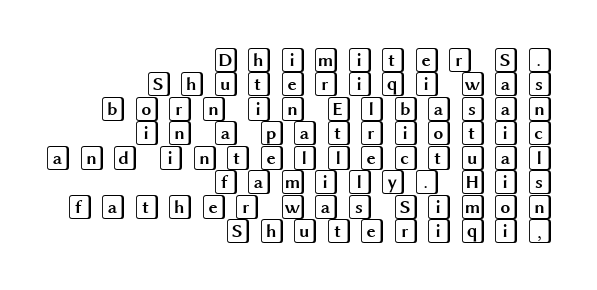
The lettering stays uniformly vertical, giving the passage a roman look. Each line ends at the same right margin while the left side varies. A typesetter would call this leading minimal, almost set solid. A bare baseline throughout the passage.
